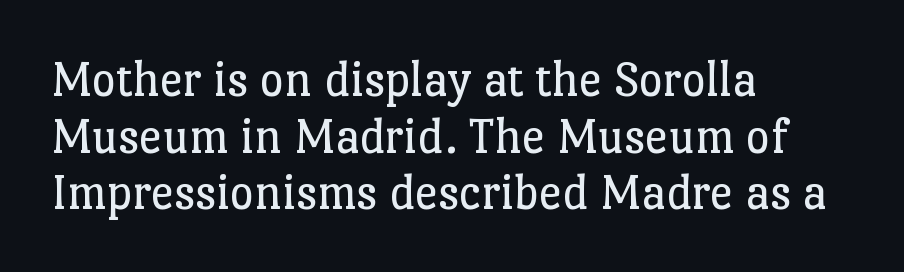
{"serif": "yes", "italic": "no", "bold": "no", "weight": "regular", "width": "normal", "stroke_contrast": "low", "x_height": "medium", "monospaced": "no", "underline": "no", "align": "left", "line_spacing": "tight", "line_spacing_ratio": 1.09, "letter_spacing": "normal", "letter_spacing_em": 0.0, "glyph_px": 52}
